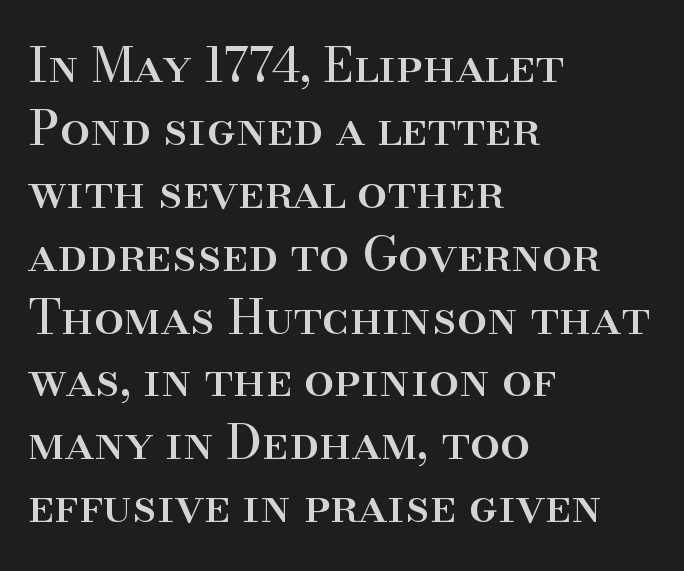
{"serif": "yes", "italic": "no", "width": "normal", "stroke_contrast": "high", "x_height": "small", "monospaced": "no", "underline": "no", "align": "left", "line_spacing": "normal", "line_spacing_ratio": 1.31, "letter_spacing": "normal", "letter_spacing_em": 0.0, "glyph_px": 48}
